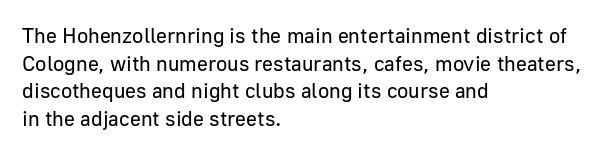
Every stem runs plumb, perpendicular to the baseline. Leftover space on each line is placed entirely after the last word. Check the space under the baseline: it is left empty. This reads as an unemphasized weight, regular at the heaviest. Caption: standard tracking, unaltered.
